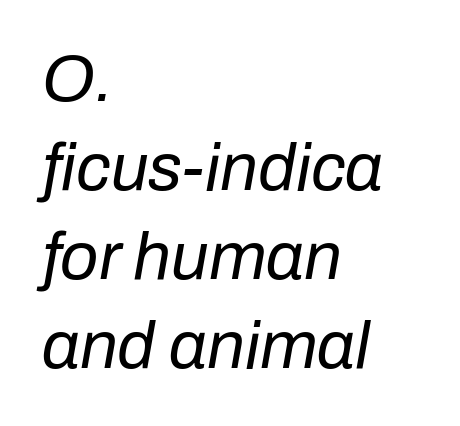
Is the stroke heavy? The answer is a plain regular-or-lighter. This sample has the flowing, uneven cadence of proportional lettering. A clean baseline with only descenders dipping below it. Compared with typical paragraphs, the rows here are spaced about the same. Reading down the block, your eye returns to a fixed left position each line.
